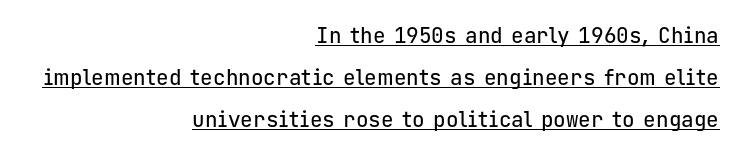
{"italic": "no", "underline": "yes", "align": "right", "line_spacing": "loose", "line_spacing_ratio": 1.99, "letter_spacing": "normal", "letter_spacing_em": 0.0, "glyph_px": 21}
